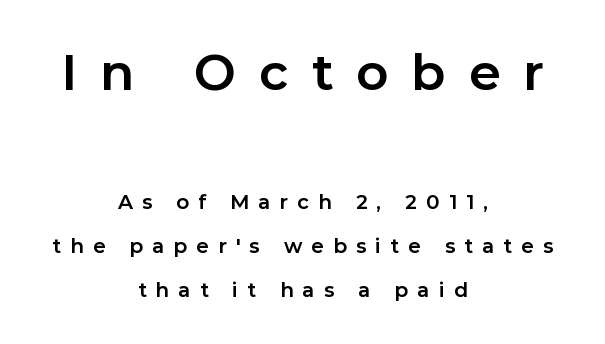
Q: Is the text bold? A: Yes.
Q: Is the text italic (slanted)? A: No, it is upright.
Q: Is the typeface a serif or a sans-serif typeface? A: Sans-serif.
Q: Is the text underlined? A: No.
Q: How is the paragraph aligned? A: Centered.
Q: Is the spacing between letters normal or unusually wide? A: Unusually wide.
Q: Is the spacing between lines tight, normal or loose? A: Loose.
Q: Which block of text is set in a larger size, the first (top) or the second (bottom)? A: The first (top) one.
Q: Width (condensed, normal, or wide)? A: Normal.
Q: Stroke contrast? A: Low.
Q: x-height? A: Medium.
Q: Monospaced? A: No.
